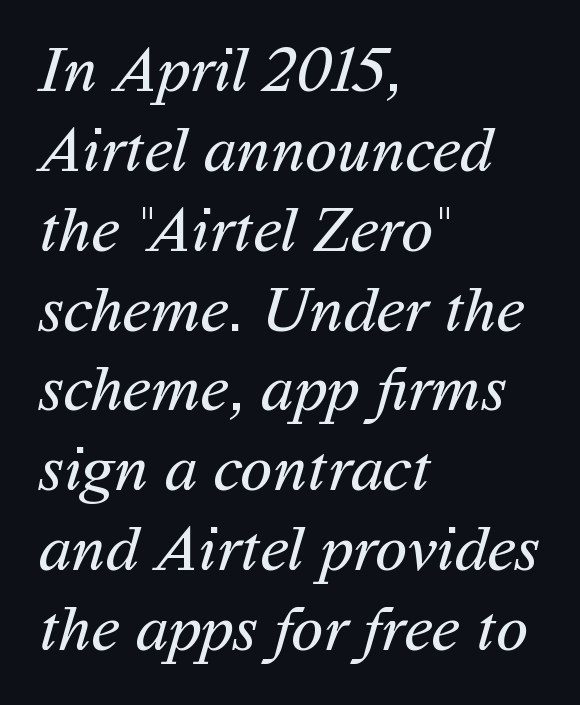
The image shows 66 px regular-weight sans-serif type; set left-aligned, line spacing 1.21x, normal letter spacing, not underlined; medium stroke contrast and a medium x-height.
